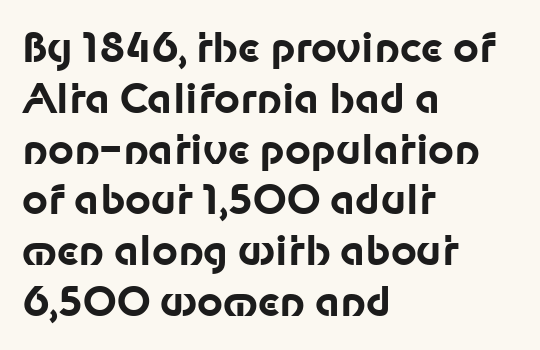
Honestly, the letter spacing is just normal — you wouldn't notice it. Unmarked baselines from the first word to the last. Horizontal bands of white between lines are of average thickness. The face used here has the dense, thick strokes of a bold. The specimen reads as upright at a glance.
